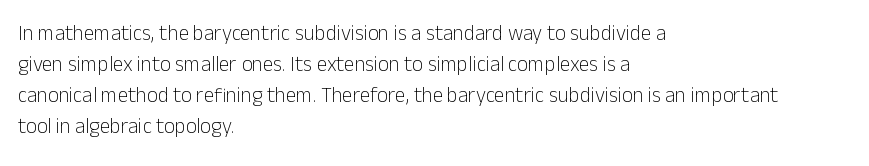
If you drew a line through each stem, it would be perfectly vertical. Leftover space on each line is placed entirely after the last word. The vertical gap from one line to the next is medium. The specimen omits any rule beneath the text block's lines.
